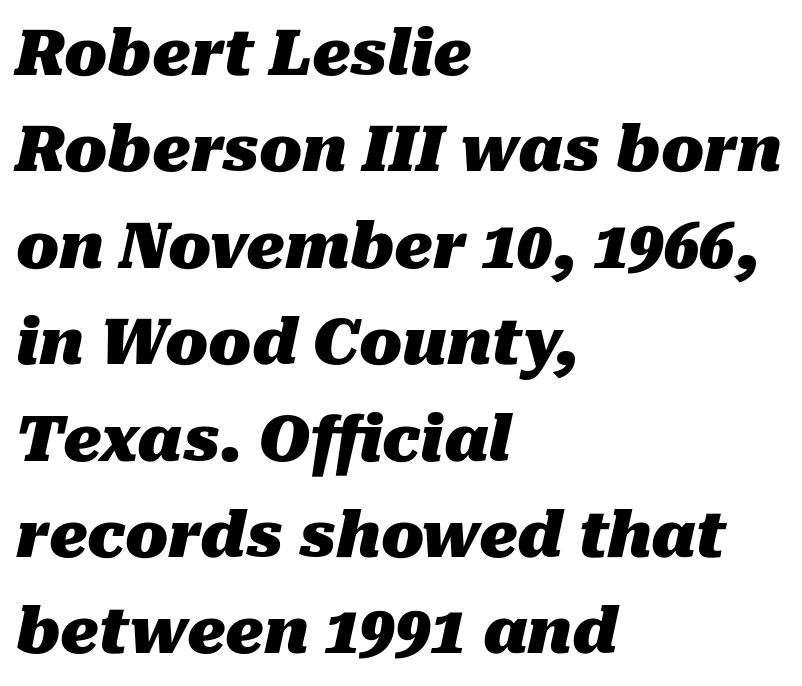
The image shows 63 px heavy type, italic (leaning right); set left-aligned, normal line spacing (1.53x), normal letter spacing, not underlined; medium stroke contrast and a medium x-height.
